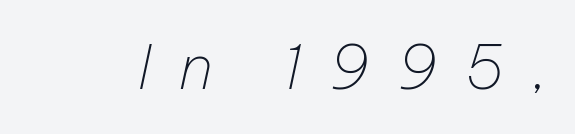
Unmarked baselines from the first word to the last. The weight tops out at a normal text grade. This sample uses an oblique cut, with every glyph tilted off the vertical. Spacing verdict: proportional, widths tailored to each character. Tracking here is generous; glyphs stand well apart from one another.
